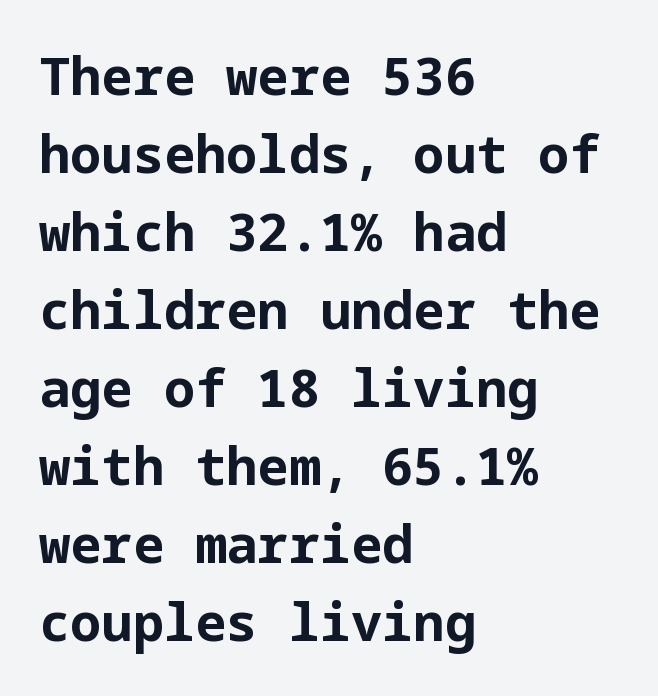
The image shows 52 px bold sans-serif type, upright; set left-aligned, normal line spacing (1.5x), normal letter spacing, not underlined; low stroke contrast and a medium x-height.
